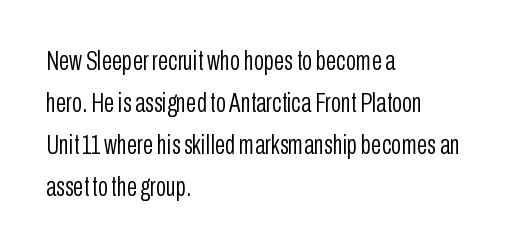
{"italic": "no", "bold": "no", "underline": "no", "align": "left", "line_spacing": "normal", "line_spacing_ratio": 1.55, "letter_spacing": "normal", "letter_spacing_em": 0.0, "glyph_px": 27}
